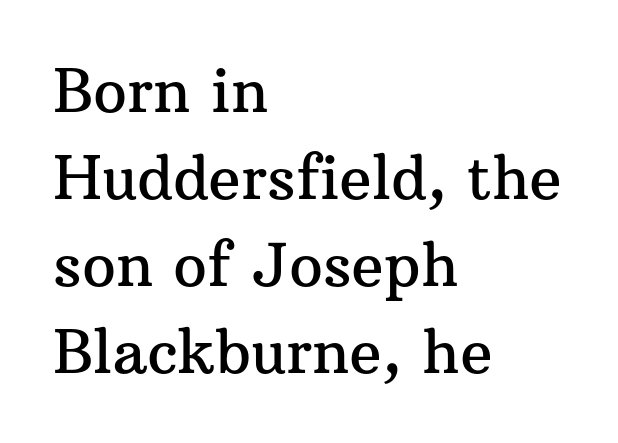
The image shows 60 px serif type, upright; set left-aligned, normal line spacing (1.45x), normal letter spacing, not underlined; medium stroke contrast and a medium x-height.
